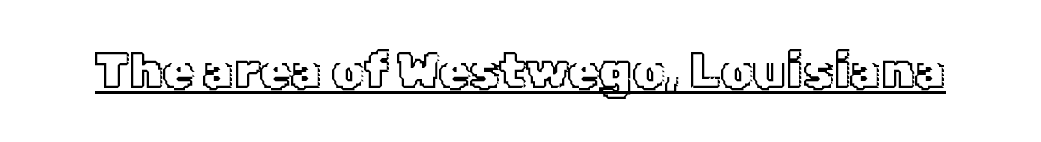
The image shows 50 px text type, upright; set normal letter spacing, underlined; a medium x-height.
